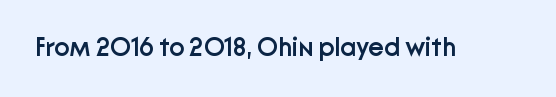
Q: Is the text bold? A: Semi-bold.
Q: Is the text italic (slanted)? A: No, it is upright.
Q: Is the text underlined? A: No.
Q: Is the spacing between letters normal or unusually wide? A: Normal.
